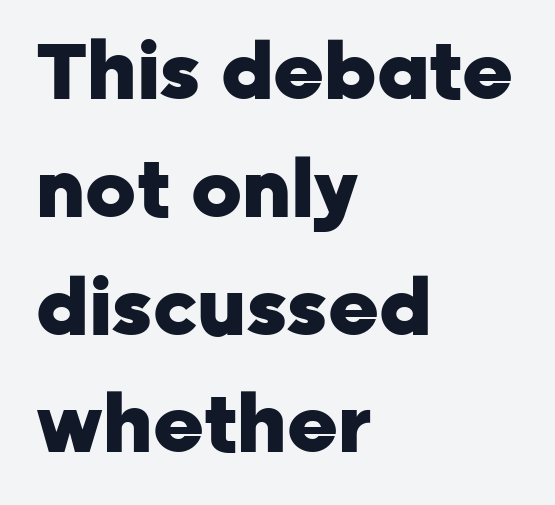
{"serif": "no", "italic": "no", "bold": "yes", "weight": "heavy", "width": "normal", "stroke_contrast": "low", "x_height": "medium", "monospaced": "no", "underline": "no", "align": "left", "line_spacing": "normal", "line_spacing_ratio": 1.51, "letter_spacing": "normal", "letter_spacing_em": 0.0, "glyph_px": 78}
